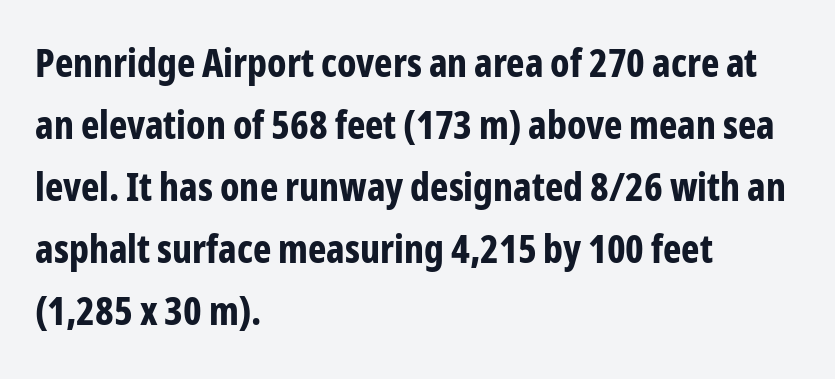
The image shows 39 px bold, condensed sans-serif type, upright; set left-aligned, normal line spacing (1.59x), normal letter spacing, not underlined; low stroke contrast and a medium x-height.
